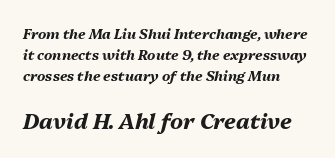
Honestly, the letter spacing is just normal — you wouldn't notice it. Rule under the text: the space is simply empty. Caption: multi-line text, flush left, ragged right. Heavy-handed strokes throughout: this text is bold. Looking at the ascenders, they clearly lean.
